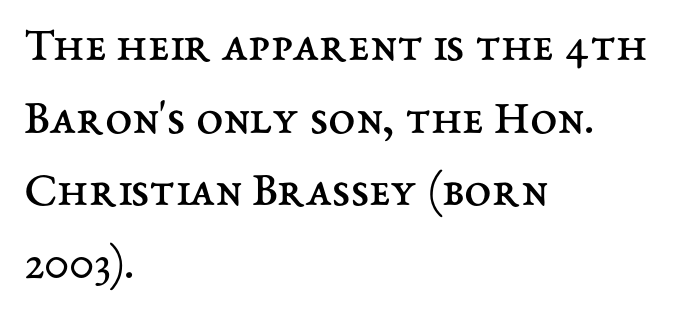
{"italic": "no", "bold": "no", "weight": "regular", "width": "normal", "stroke_contrast": "medium", "x_height": "medium", "monospaced": "no", "underline": "no", "align": "left", "line_spacing": "normal", "line_spacing_ratio": 1.48, "letter_spacing": "normal", "letter_spacing_em": 0.0, "glyph_px": 49}
